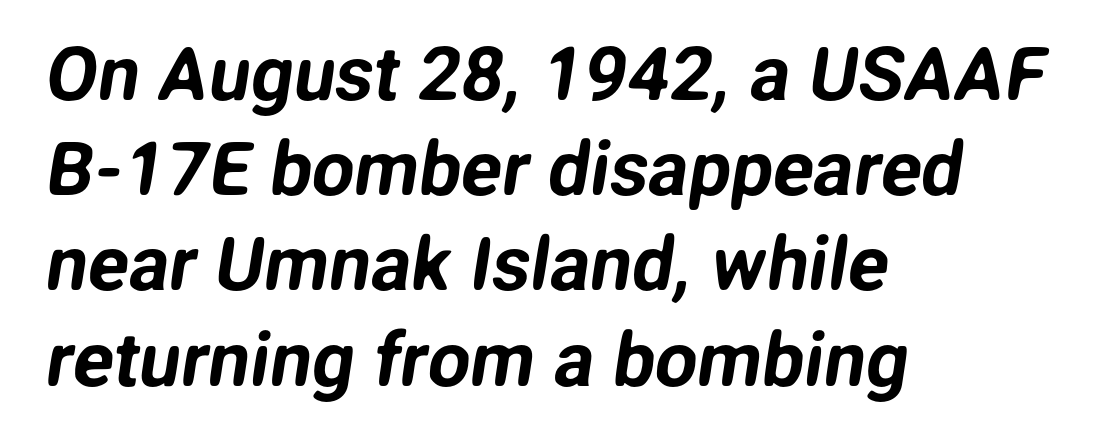
Q: Is the typeface a serif or a sans-serif typeface? A: Sans-serif.
Q: Is the text underlined? A: No.
Q: How is the paragraph aligned? A: Left-aligned.
Q: Is the spacing between letters normal or unusually wide? A: Normal.
Q: Is the spacing between lines tight, normal or loose? A: Normal.
Q: Width (condensed, normal, or wide)? A: Normal.
Q: Stroke contrast? A: Low.
Q: x-height? A: Medium.
Q: Monospaced? A: No.
